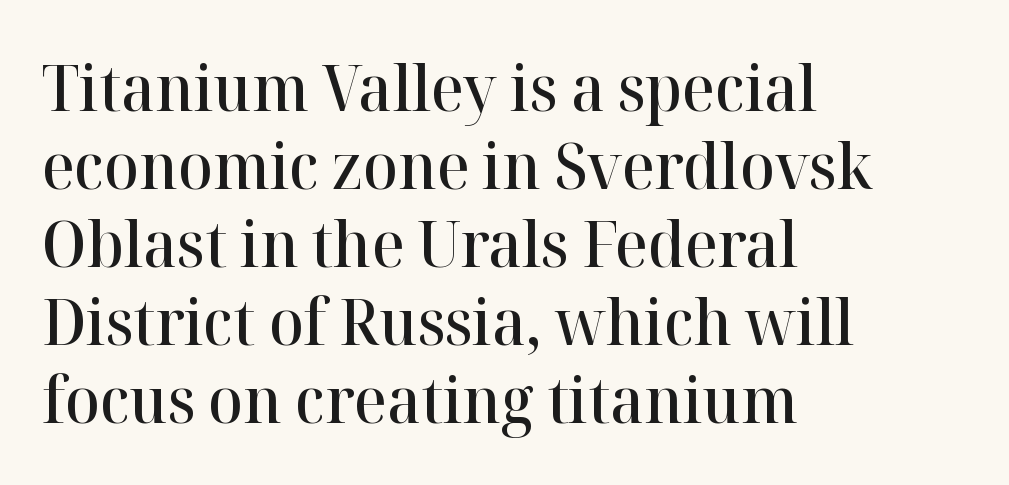
Examine the stroke ends and you'll spot serifs. Designer's note — italics off, roman on. The face used here is a semibold: visibly heavier than regular, lighter than bold. Varying glyph widths throughout — classic text-font behaviour. The foot of each line stays bare and open.
